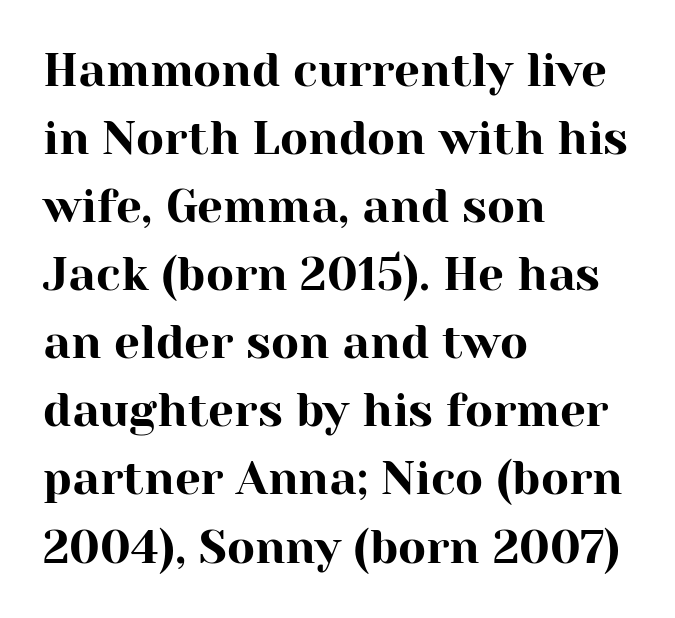
{"serif": "yes", "italic": "no", "width": "normal", "stroke_contrast": "high", "x_height": "medium", "monospaced": "no", "underline": "no", "align": "left", "line_spacing": "normal", "line_spacing_ratio": 1.48, "letter_spacing": "normal", "letter_spacing_em": 0.0, "glyph_px": 46}
